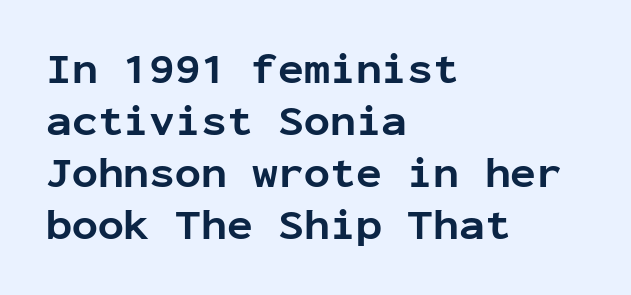
A typesetter would call this monospace, since all characters share one set width. The rendering uses a bold face; every stroke is thick and dark. The type is set solid horizontally, with unmodified tracking. Which margin do the lines hug? The left one — the right edge is uneven. The type sits square on the baseline with zero lean. Check under the words: just untouched page.
